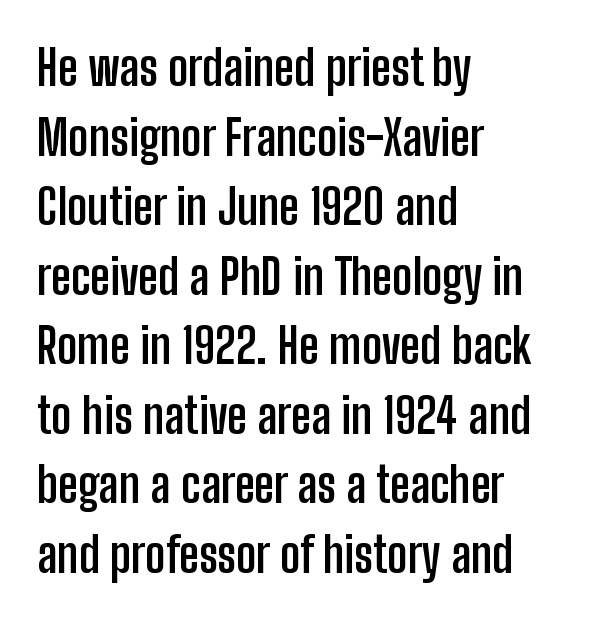
Serifs: no, the terminals of the letterforms are clean. Heft: maximum for text — a bold. Interline gaps are of average width in this sample. Quick note: not italic, upright.
